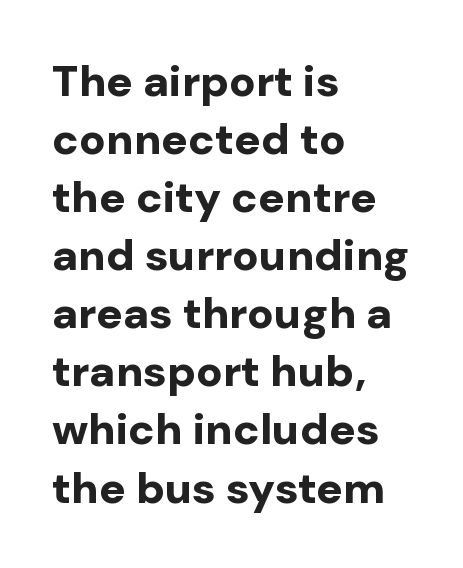
Q: Is the text bold? A: Yes.
Q: Is the text italic (slanted)? A: No, it is upright.
Q: Is the typeface a serif or a sans-serif typeface? A: Sans-serif.
Q: Is the text underlined? A: No.
Q: How is the paragraph aligned? A: Left-aligned.
Q: Is the spacing between letters normal or unusually wide? A: Normal.
Q: Is the spacing between lines tight, normal or loose? A: Normal.
Q: Width (condensed, normal, or wide)? A: Normal.
Q: Stroke contrast? A: Low.
Q: x-height? A: Medium.
Q: Monospaced? A: No.
